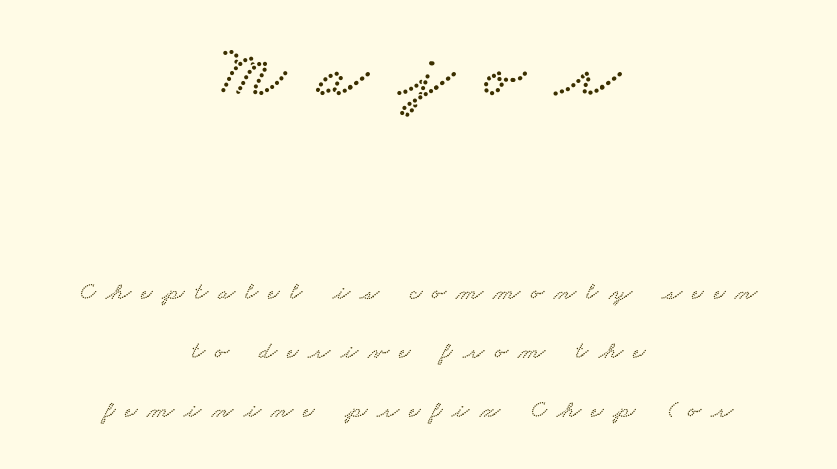
{"serif": "yes", "width": "wide", "stroke_contrast": "low", "x_height": "small", "monospaced": "no", "underline": "no", "align": "center", "line_spacing": "loose", "line_spacing_ratio": 2.36, "letter_spacing": "wide", "letter_spacing_em": 0.41, "larger_block": "first", "size_ratio": 3.0, "glyph_px": 75}
